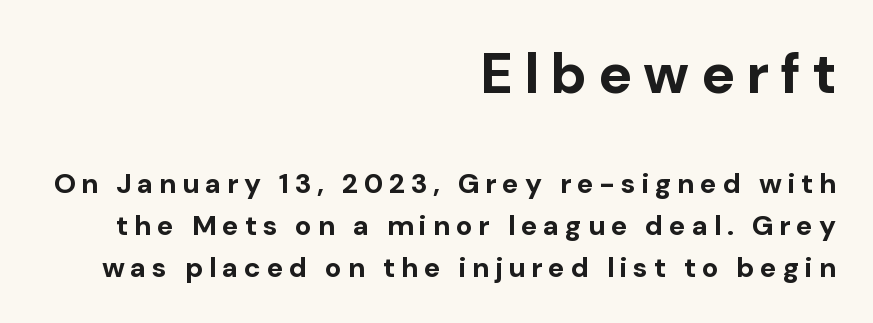
Q: Is the text bold? A: Yes.
Q: Is the text italic (slanted)? A: No, it is upright.
Q: Is the typeface a serif or a sans-serif typeface? A: Sans-serif.
Q: Is the text underlined? A: No.
Q: How is the paragraph aligned? A: Right-aligned.
Q: Is the spacing between letters normal or unusually wide? A: Unusually wide.
Q: Is the spacing between lines tight, normal or loose? A: Normal.
Q: Which block of text is set in a larger size, the first (top) or the second (bottom)? A: The first (top) one.
Q: Width (condensed, normal, or wide)? A: Normal.
Q: Stroke contrast? A: Low.
Q: x-height? A: Medium.
Q: Monospaced? A: No.
